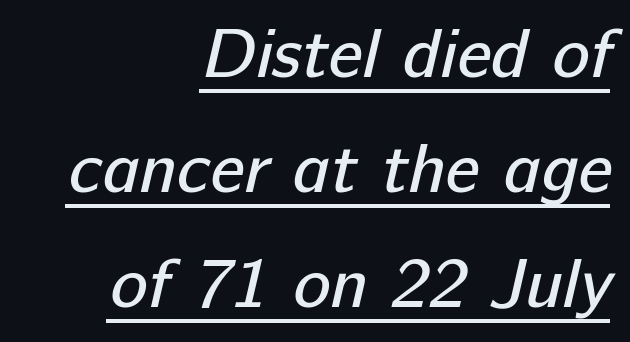
{"serif": "no", "bold": "no", "weight": "regular", "width": "normal", "stroke_contrast": "low", "x_height": "medium", "monospaced": "no", "underline": "yes", "align": "right", "line_spacing": "normal", "line_spacing_ratio": 1.64, "letter_spacing": "normal", "letter_spacing_em": 0.0, "glyph_px": 70}
